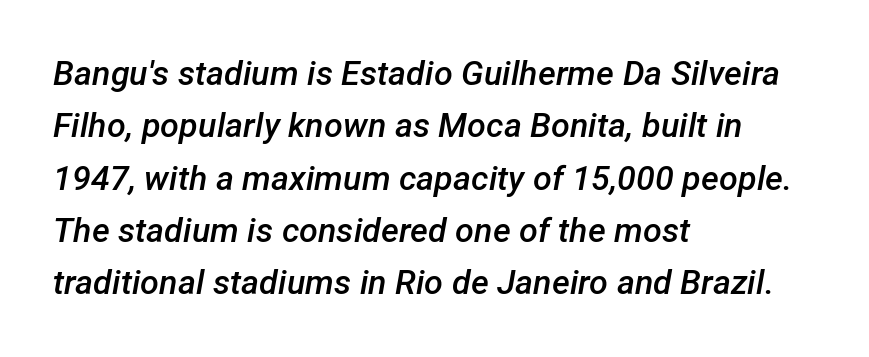
Do the characters align in a grid? No, the font is proportional. Glance below the letters and you will spot only blank space. The whole block is typeset with a tilt. This block has exactly the height ordinary leading produces. Does the weight exceed regular? Yes, but only to semibold. The typesetter chose a ragged-right arrangement here.
